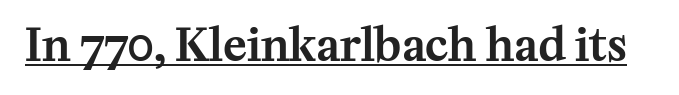
{"serif": "yes", "italic": "no", "width": "normal", "stroke_contrast": "medium", "x_height": "medium", "monospaced": "no", "underline": "yes", "letter_spacing": "normal", "letter_spacing_em": 0.0, "glyph_px": 44}
